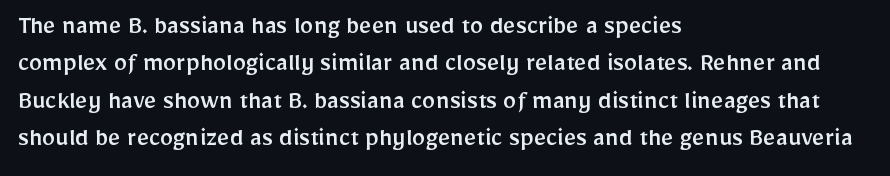
The image shows 27 px text type, upright; set left-aligned, normal line spacing (1.38x), normal letter spacing, not underlined.
